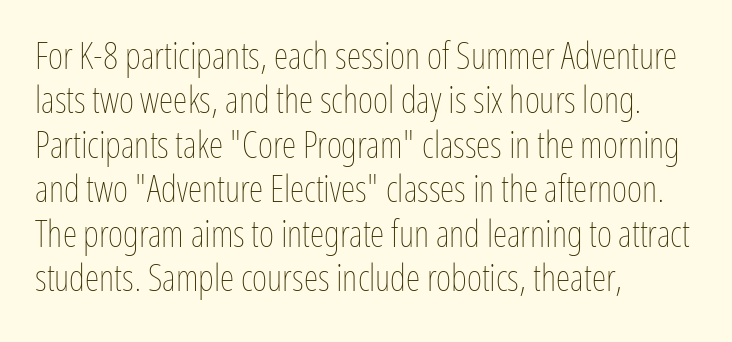
Q: Is the text bold? A: No.
Q: Is the text italic (slanted)? A: No, it is upright.
Q: Is the text underlined? A: No.
Q: How is the paragraph aligned? A: Left-aligned.
Q: Is the spacing between letters normal or unusually wide? A: Normal.
Q: Width (condensed, normal, or wide)? A: Condensed.
Q: Stroke contrast? A: Low.
Q: x-height? A: Medium.
Q: Monospaced? A: No.
